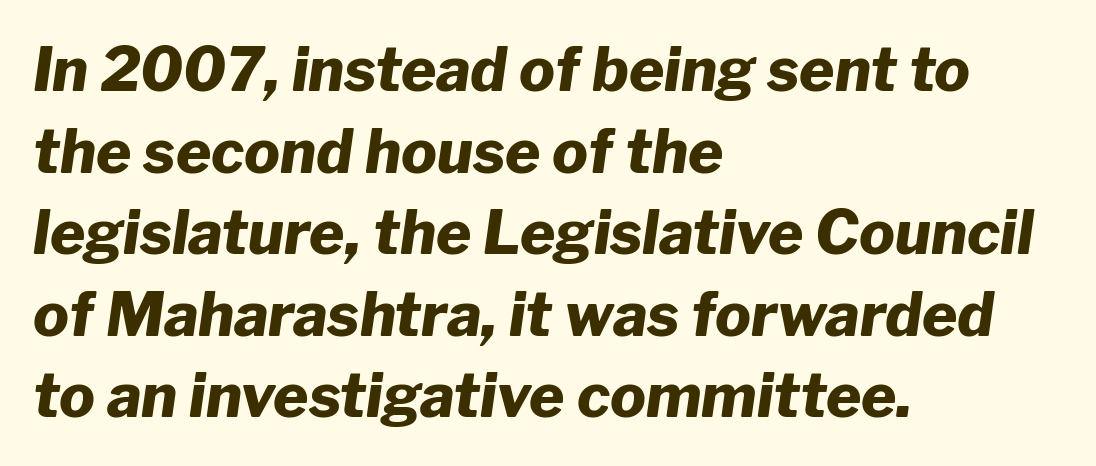
{"italic": "yes", "lean": "right", "slant_degrees": 8, "bold": "yes", "weight": "heavy", "width": "normal", "stroke_contrast": "low", "x_height": "medium", "monospaced": "no", "underline": "no", "align": "left", "line_spacing": "normal", "line_spacing_ratio": 1.36, "letter_spacing": "normal", "letter_spacing_em": 0.0, "glyph_px": 60}
